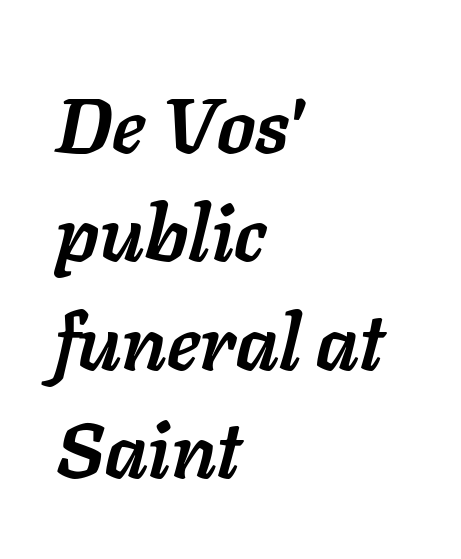
{"italic": "yes", "lean": "right", "slant_degrees": 11, "bold": "yes", "weight": "semibold", "width": "normal", "stroke_contrast": "low", "x_height": "medium", "monospaced": "no", "underline": "no", "align": "left", "line_spacing": "normal", "line_spacing_ratio": 1.39, "letter_spacing": "normal", "letter_spacing_em": 0.0, "glyph_px": 78}
